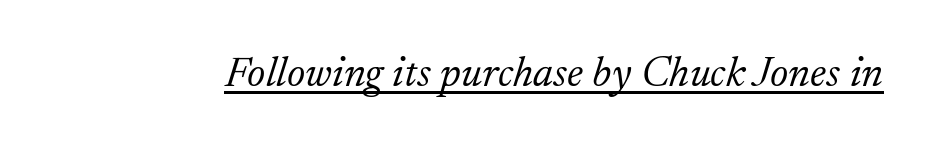
Q: Is the text bold? A: No.
Q: Is the text italic (slanted)? A: Yes, it leans right by about 17 degrees.
Q: Is the typeface a serif or a sans-serif typeface? A: Serif.
Q: Is the text underlined? A: Yes.
Q: Is the spacing between letters normal or unusually wide? A: Normal.
Q: Width (condensed, normal, or wide)? A: Normal.
Q: Stroke contrast? A: Low.
Q: x-height? A: Small.
Q: Monospaced? A: No.
